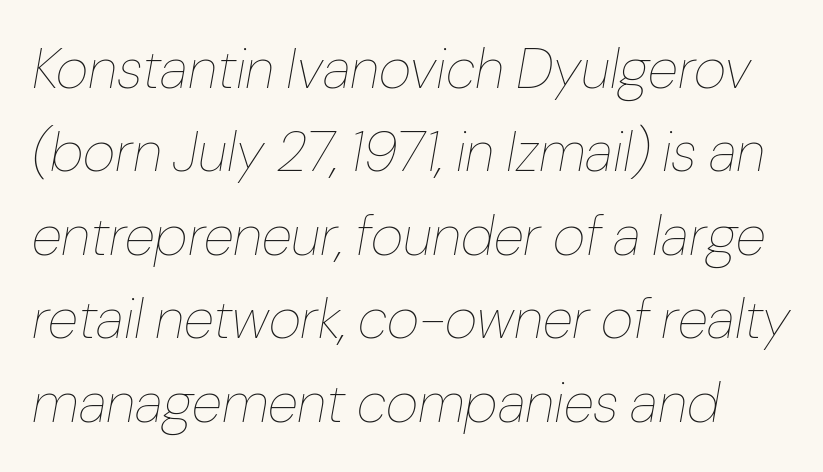
The image shows 56 px thin type, italic (leaning right); set normal line spacing (1.49x), normal letter spacing, not underlined; low stroke contrast and a medium x-height.
